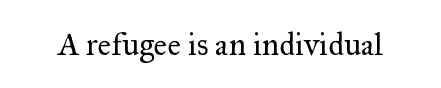
The image shows 32 px regular-weight serif type, upright; set normal letter spacing, not underlined; medium stroke contrast and a small x-height.
